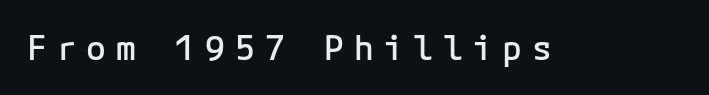
The image shows 33 px semibold sans-serif type, upright, monospaced; set unusually wide letter spacing (+0.3 em), not underlined; low stroke contrast and a medium x-height.
